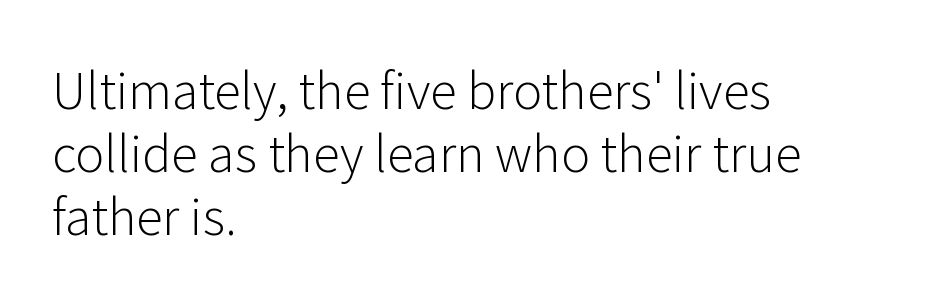
{"serif": "no", "italic": "no", "bold": "no", "weight": "light", "width": "normal", "stroke_contrast": "low", "x_height": "medium", "monospaced": "no", "underline": "no", "align": "left", "line_spacing": "normal", "line_spacing_ratio": 1.29, "letter_spacing": "normal", "letter_spacing_em": 0.0, "glyph_px": 49}
